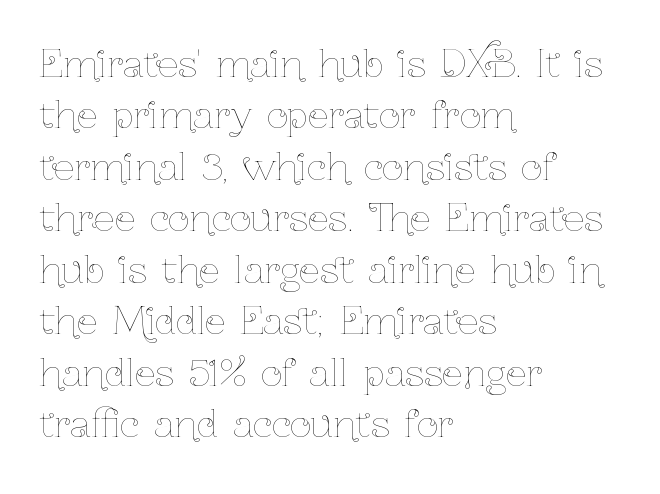
The letterforms sit shoulder to shoulder at normal distance. Does the lettering tilt? It doesn't — this is upright. Weight: in the light-to-regular range. Lines of text with bare space underneath. The letters advance in unequal steps, a hallmark of proportional type. Students, observe: this is what conventionally led text looks like.
